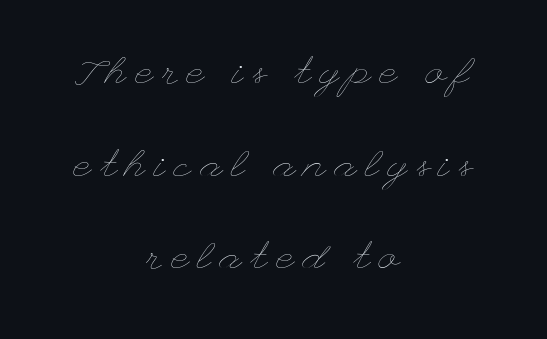
The image shows 38 px thin, wide type; set centered, loose line spacing (2.44x), unusually wide letter spacing (+0.24 em), not underlined; low stroke contrast and a small x-height.
